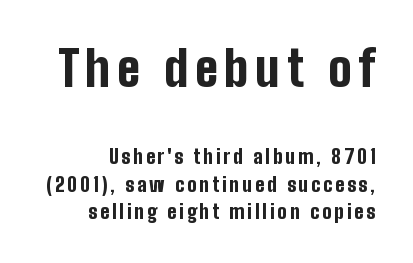
Q: Is the text bold? A: Yes.
Q: Is the text italic (slanted)? A: No, it is upright.
Q: Is the typeface a serif or a sans-serif typeface? A: Sans-serif.
Q: Is the text underlined? A: No.
Q: Is the spacing between lines tight, normal or loose? A: Normal.
Q: Which block of text is set in a larger size, the first (top) or the second (bottom)? A: The first (top) one.
Q: Width (condensed, normal, or wide)? A: Condensed.
Q: Stroke contrast? A: Low.
Q: x-height? A: Medium.
Q: Monospaced? A: No.
